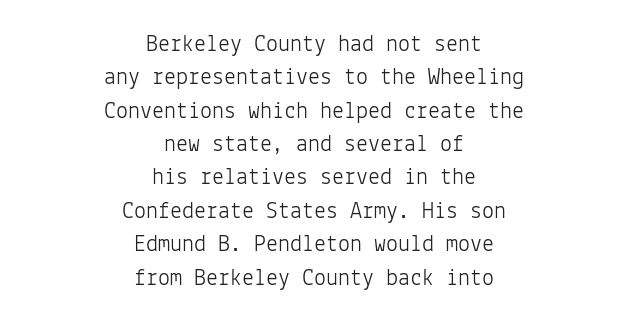
Q: Is the text bold? A: No.
Q: Is the text italic (slanted)? A: No, it is upright.
Q: Is the text underlined? A: No.
Q: How is the paragraph aligned? A: Centered.
Q: Is the spacing between letters normal or unusually wide? A: Normal.
Q: Is the spacing between lines tight, normal or loose? A: Normal.
